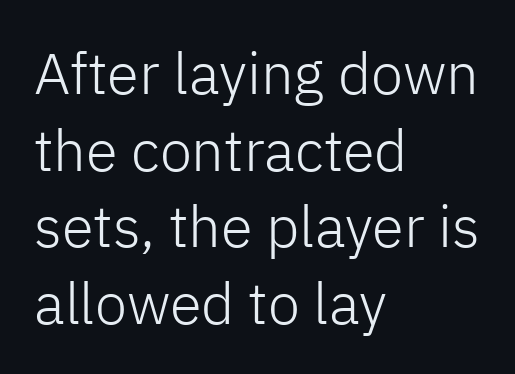
The image shows 58 px light sans-serif type, upright; set left-aligned, normal line spacing (1.32x), normal letter spacing, not underlined; low stroke contrast and a medium x-height.
